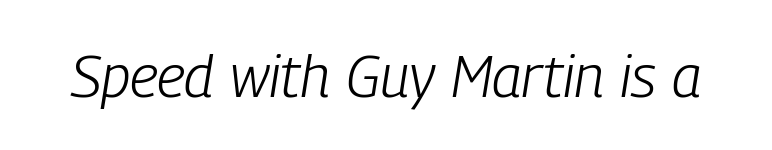
The image shows 59 px light, condensed type, italic (leaning right); set normal letter spacing, not underlined; low stroke contrast and a medium x-height.
